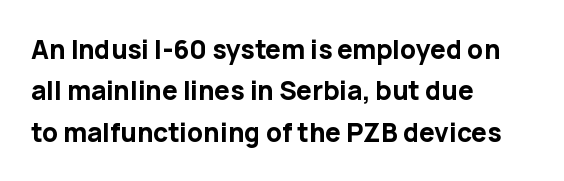
{"italic": "no", "bold": "yes", "underline": "no", "align": "left", "line_spacing": "normal", "line_spacing_ratio": 1.59, "letter_spacing": "normal", "letter_spacing_em": 0.0, "glyph_px": 26}
